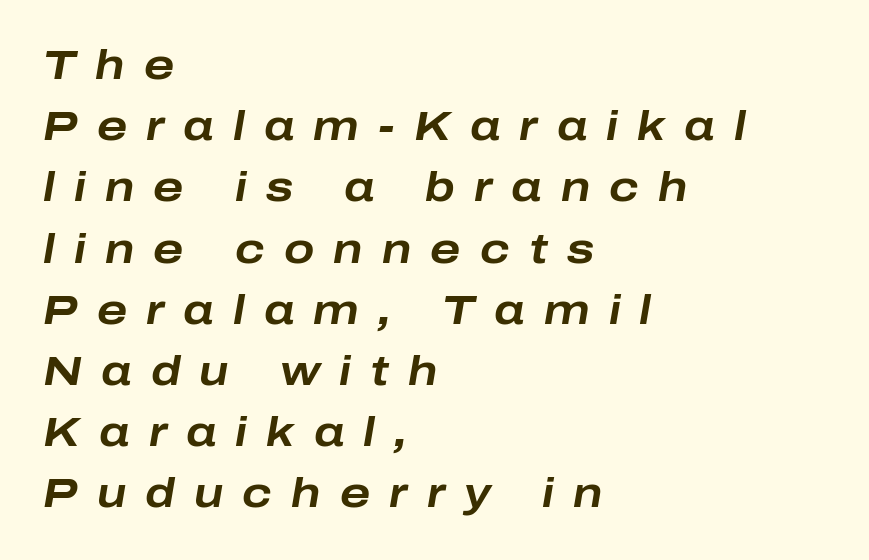
The image shows 40 px bold, wide type, italic (leaning right); set left-aligned, normal line spacing (1.53x), unusually wide letter spacing (+0.48 em), not underlined; low stroke contrast and a medium x-height.
